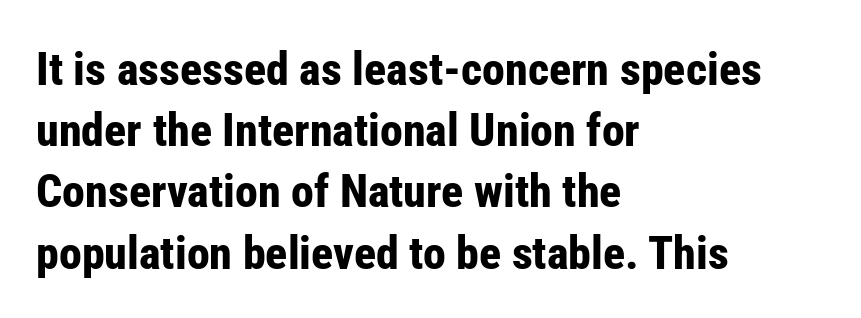
The image shows 46 px bold, condensed sans-serif type, upright; set left-aligned, normal line spacing (1.33x), normal letter spacing, not underlined; low stroke contrast and a medium x-height.
